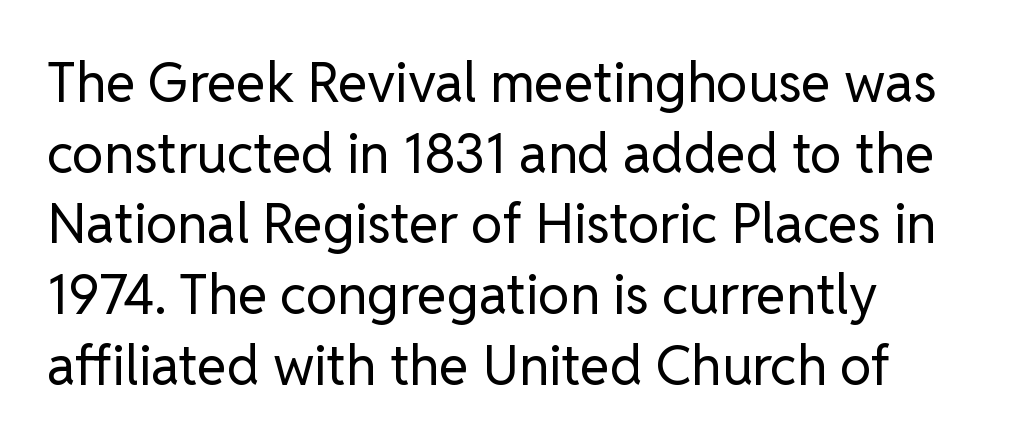
The image shows 54 px regular-weight sans-serif type, upright; set left-aligned, normal line spacing (1.31x), normal letter spacing, not underlined; low stroke contrast and a medium x-height.
